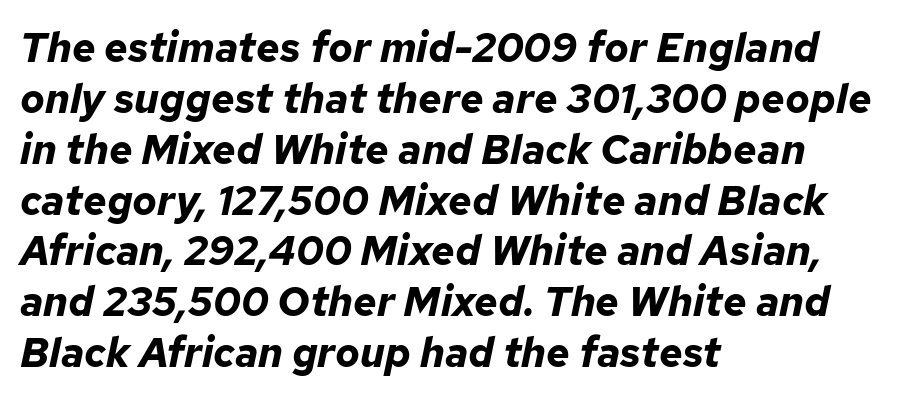
Q: Is the text bold? A: Yes.
Q: Is the text italic (slanted)? A: Yes, it leans right by about 12 degrees.
Q: Is the text underlined? A: No.
Q: How is the paragraph aligned? A: Left-aligned.
Q: Is the spacing between letters normal or unusually wide? A: Normal.
Q: Width (condensed, normal, or wide)? A: Normal.
Q: Stroke contrast? A: Low.
Q: x-height? A: Medium.
Q: Monospaced? A: No.
